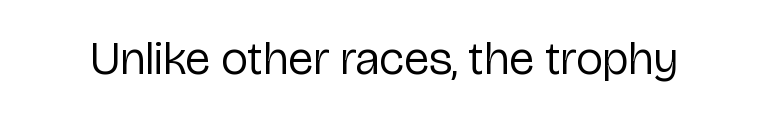
Q: Is the text bold? A: No.
Q: Is the text italic (slanted)? A: No, it is upright.
Q: Is the typeface a serif or a sans-serif typeface? A: Sans-serif.
Q: Is the text underlined? A: No.
Q: Is the spacing between letters normal or unusually wide? A: Normal.
Q: Width (condensed, normal, or wide)? A: Normal.
Q: Stroke contrast? A: Low.
Q: x-height? A: Medium.
Q: Monospaced? A: No.
